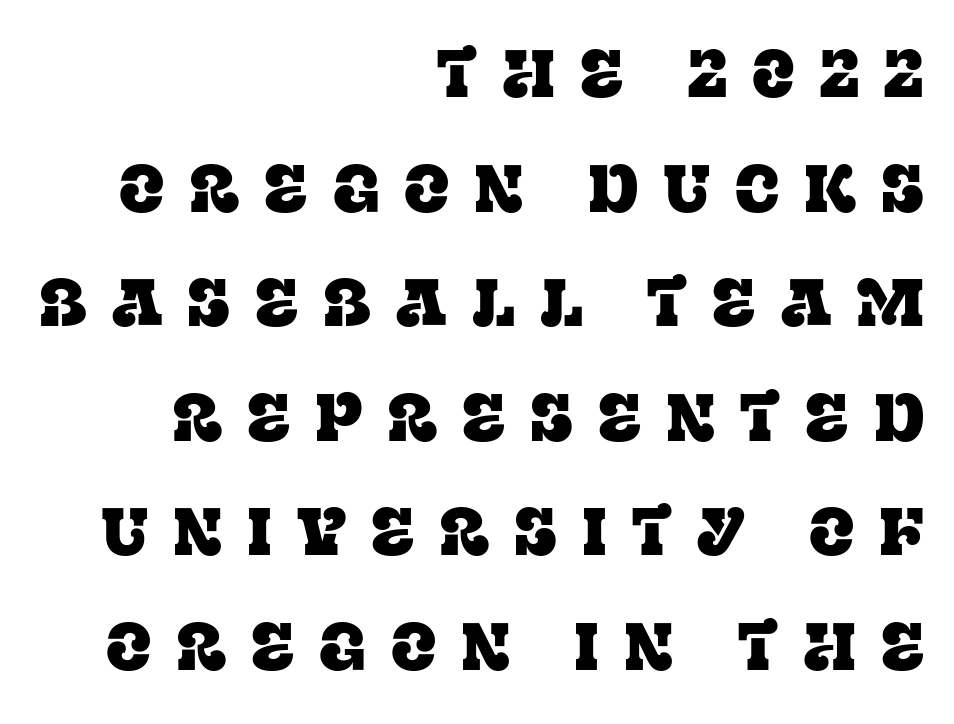
{"serif": "yes", "italic": "no", "width": "normal", "stroke_contrast": "low", "x_height": "large", "monospaced": "no", "underline": "no", "align": "right", "line_spacing_ratio": 1.71, "letter_spacing": "wide", "letter_spacing_em": 0.37, "glyph_px": 67}
